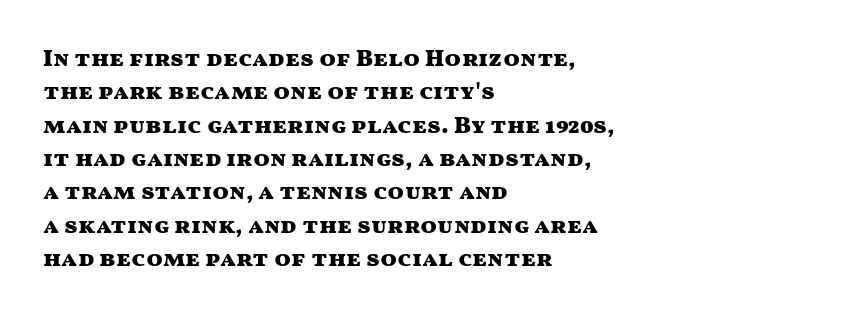
Q: Is the text bold? A: Yes.
Q: Is the text italic (slanted)? A: No, it is upright.
Q: Is the text underlined? A: No.
Q: How is the paragraph aligned? A: Left-aligned.
Q: Is the spacing between letters normal or unusually wide? A: Normal.
Q: Is the spacing between lines tight, normal or loose? A: Normal.
